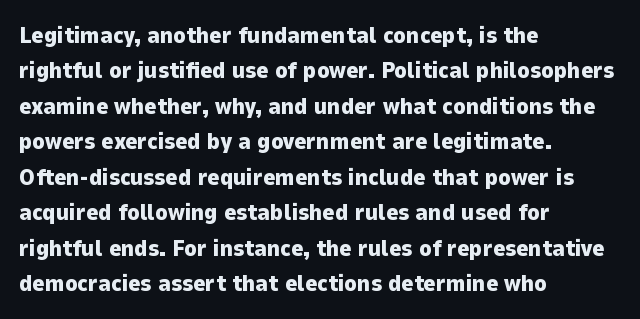
Q: Is the text bold? A: Yes.
Q: Is the text italic (slanted)? A: No, it is upright.
Q: Is the text underlined? A: No.
Q: How is the paragraph aligned? A: Left-aligned.
Q: Is the spacing between letters normal or unusually wide? A: Normal.
Q: Is the spacing between lines tight, normal or loose? A: Normal.
